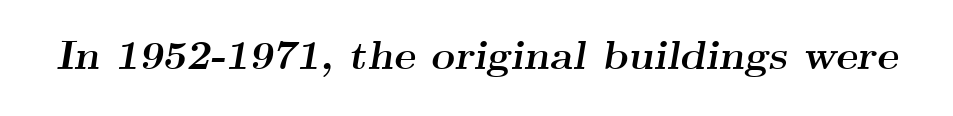
Q: Is the text bold? A: Yes.
Q: Is the text italic (slanted)? A: Yes, it leans right by about 9 degrees.
Q: Is the typeface a serif or a sans-serif typeface? A: Serif.
Q: Is the text underlined? A: No.
Q: Is the spacing between letters normal or unusually wide? A: Normal.
Q: Width (condensed, normal, or wide)? A: Wide.
Q: Stroke contrast? A: Medium.
Q: x-height? A: Small.
Q: Monospaced? A: No.
